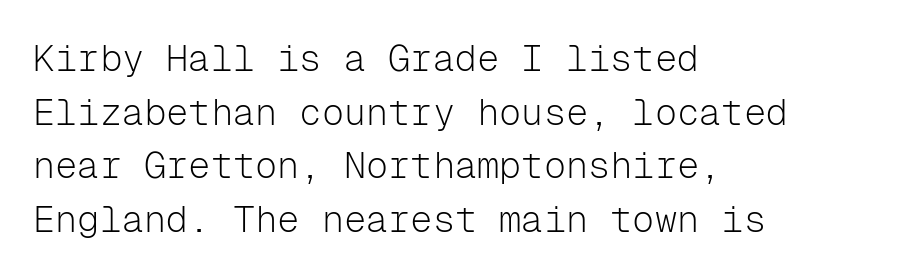
The image shows 37 px light sans-serif type, upright, monospaced; set left-aligned, normal line spacing (1.45x), normal letter spacing, not underlined; low stroke contrast and a medium x-height.
